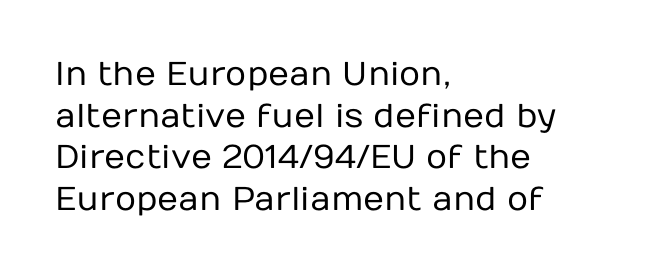
The weight would be labelled regular, book, light, or lighter still. These lines keep a tight, regular rhythm from letter to letter. The rendering uses natural spacing where letterforms have individual widths. A bare baseline throughout the passage. The typesetter chose a ragged-right arrangement here. The font's upright variant was chosen for this text.
